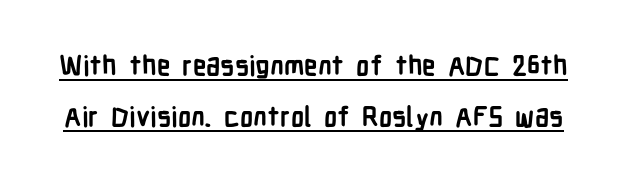
Tall strokes in this sample are plumb rather than angled. This rendering leaves character spacing at its baseline value. Quick note: underline on. Bold? Absolutely — the strokes are thick and heavy.
